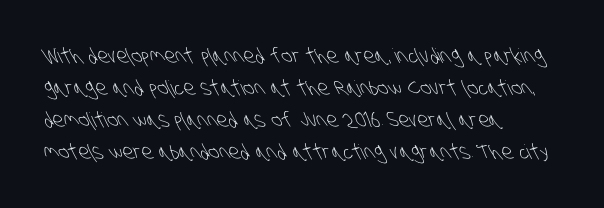
The passage shown has conventional tracking throughout. The vertical gap from one line to the next is medium. Unmarked baselines from the first word to the last. The letterforms sit at book weight or below. A student would call this left alignment; a typographer would say flush left, rag right.
